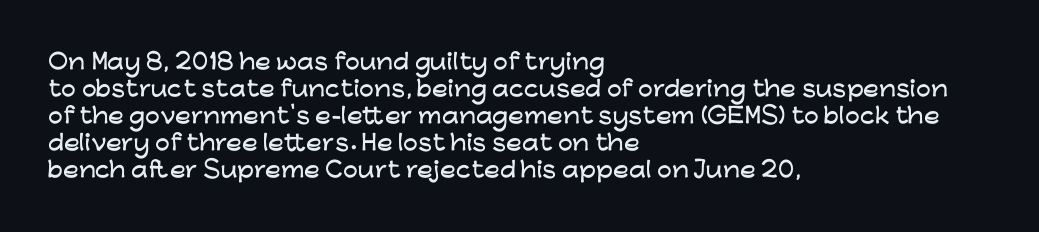
Q: Is the text italic (slanted)? A: No, it is upright.
Q: Is the text underlined? A: No.
Q: How is the paragraph aligned? A: Left-aligned.
Q: Is the spacing between letters normal or unusually wide? A: Normal.
Q: Is the spacing between lines tight, normal or loose? A: Normal.
